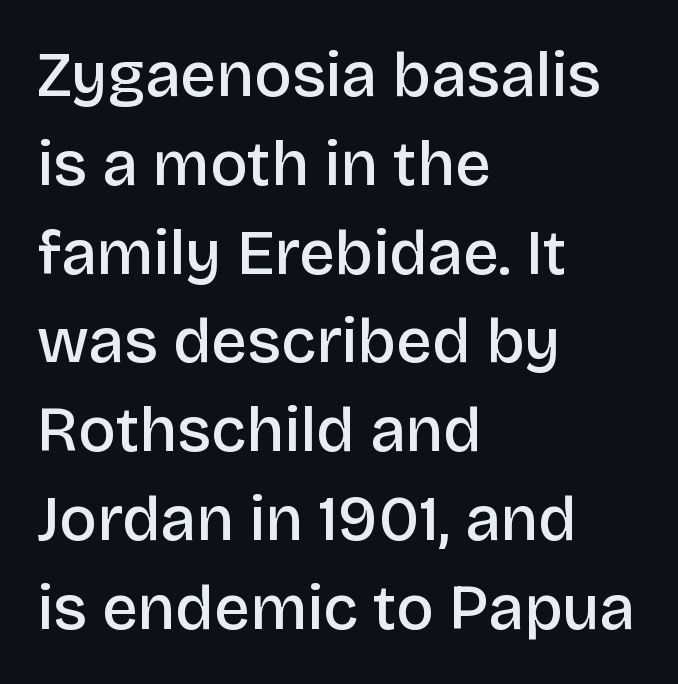
{"serif": "no", "italic": "no", "bold": "semi", "weight": "semibold", "width": "normal", "stroke_contrast": "low", "x_height": "large", "monospaced": "no", "underline": "no", "align": "left", "line_spacing": "normal", "line_spacing_ratio": 1.41, "letter_spacing": "normal", "letter_spacing_em": 0.0, "glyph_px": 63}
